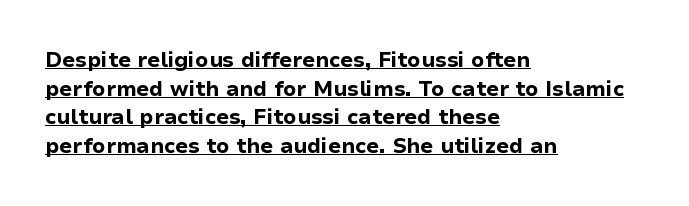
Q: Is the text bold? A: Yes.
Q: Is the text italic (slanted)? A: No, it is upright.
Q: Is the text underlined? A: Yes.
Q: How is the paragraph aligned? A: Left-aligned.
Q: Is the spacing between letters normal or unusually wide? A: Normal.
Q: Is the spacing between lines tight, normal or loose? A: Normal.
